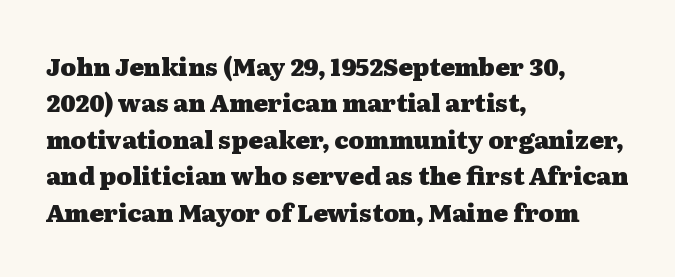
Q: Is the text bold? A: Yes.
Q: Is the text italic (slanted)? A: No, it is upright.
Q: Is the text underlined? A: No.
Q: How is the paragraph aligned? A: Left-aligned.
Q: Is the spacing between letters normal or unusually wide? A: Normal.
Q: Is the spacing between lines tight, normal or loose? A: Normal.
